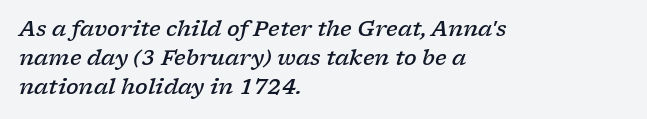
{"italic": "yes", "lean": "right", "slant_degrees": 17, "bold": "semi", "underline": "no", "align": "left", "line_spacing": "normal", "line_spacing_ratio": 1.39, "letter_spacing": "normal", "letter_spacing_em": 0.0, "glyph_px": 21}
